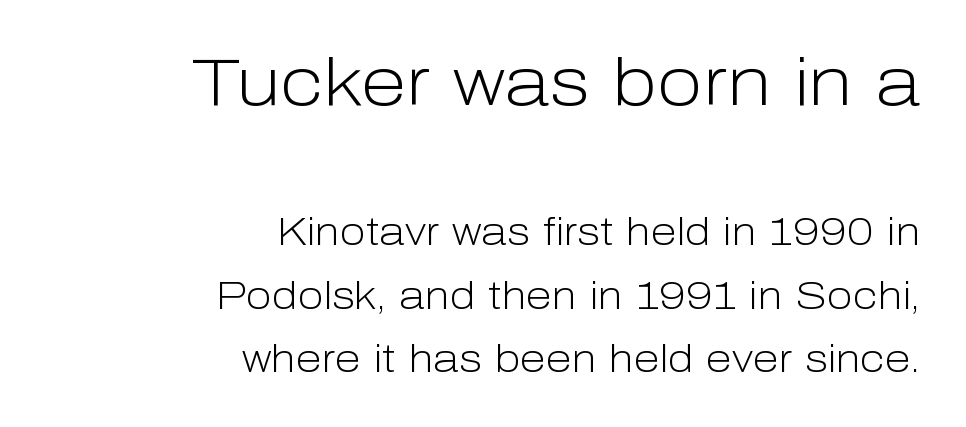
{"serif": "no", "italic": "no", "bold": "no", "weight": "light", "width": "normal", "stroke_contrast": "low", "x_height": "medium", "monospaced": "no", "underline": "no", "align": "right", "line_spacing": "normal", "line_spacing_ratio": 1.67, "letter_spacing": "normal", "letter_spacing_em": 0.0, "larger_block": "first", "size_ratio": 1.76, "glyph_px": 67}
